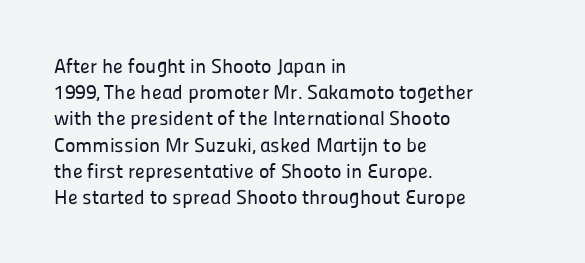
Rows of type keep a routine distance in the vertical direction. Designer's note — italics off, roman on. These lines stack with their left ends in a neat column. You could call the tracking neutral — neither tight nor loose. Each row of text sits above clean, open space.
